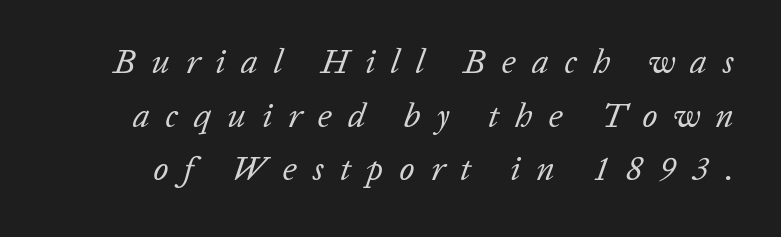
{"italic": "yes", "lean": "right", "slant_degrees": 20, "bold": "no", "weight": "regular", "width": "normal", "stroke_contrast": "low", "x_height": "medium", "monospaced": "no", "underline": "no", "line_spacing": "normal", "line_spacing_ratio": 1.58, "letter_spacing": "wide", "letter_spacing_em": 0.47, "glyph_px": 34}
